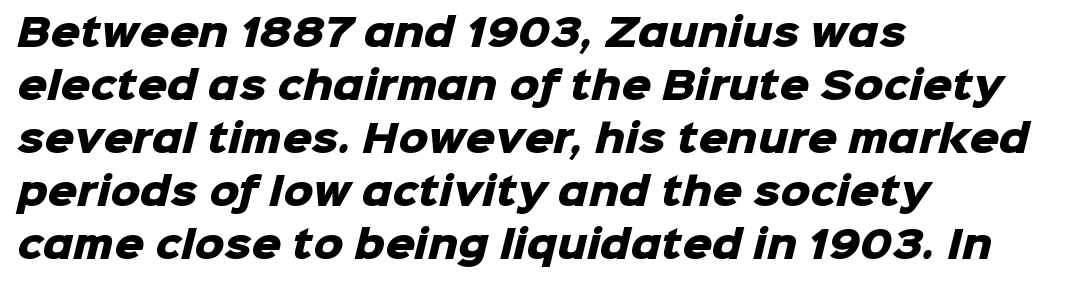
The image shows 37 px heavy sans-serif type; set left-aligned, normal line spacing (1.43x), normal letter spacing, not underlined; low stroke contrast and a medium x-height.
